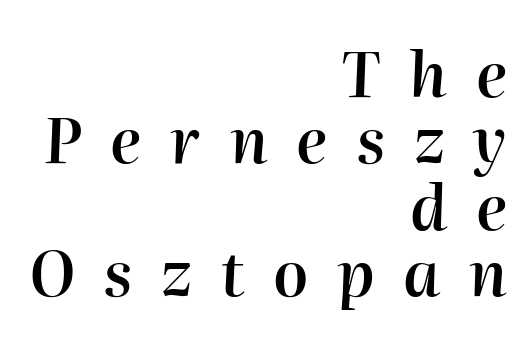
Q: Is the text bold? A: Semi-bold.
Q: Is the text italic (slanted)? A: Yes, it leans right by about 2 degrees.
Q: Is the text underlined? A: No.
Q: How is the paragraph aligned? A: Right-aligned.
Q: Is the spacing between letters normal or unusually wide? A: Unusually wide.
Q: Is the spacing between lines tight, normal or loose? A: Tight.
Q: Width (condensed, normal, or wide)? A: Normal.
Q: Stroke contrast? A: High.
Q: x-height? A: Medium.
Q: Monospaced? A: No.
